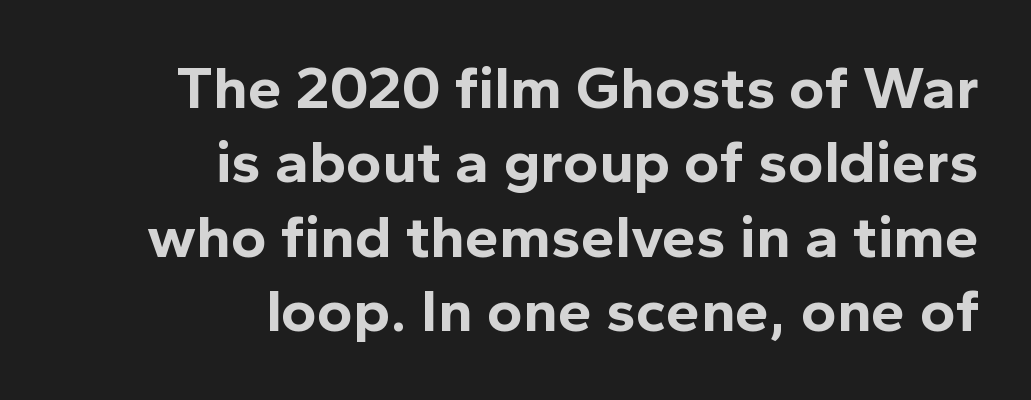
The image shows 61 px bold sans-serif type, upright; set right-aligned, line spacing 1.22x, normal letter spacing, not underlined; a medium x-height.
